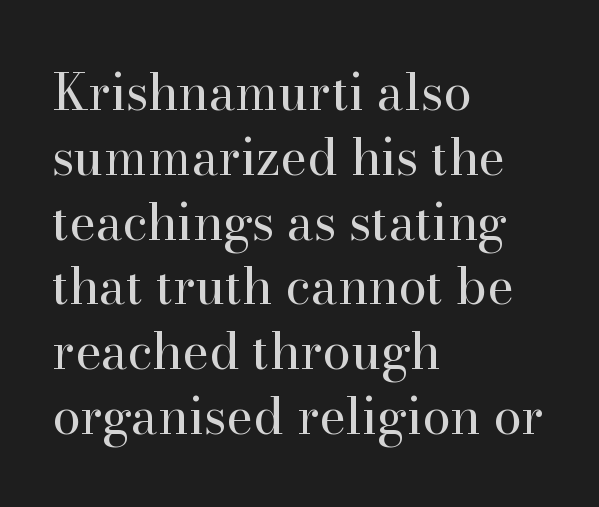
Anything drawn beneath the words? Only blank space. Interline gaps are of average width in this sample. Reading down the block, your eye returns to a fixed left position each line. You could call the tracking neutral — neither tight nor loose. This reads as an unemphasized weight, regular at the heaviest. Note: serifs present on the glyphs.
